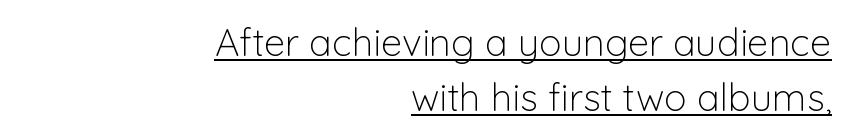
Caption: lettering with a line underneath. Varying glyph widths throughout — classic text-font behaviour. The line-height multiplier appears to be the usual default. A student would call this right alignment; a typographer would say flush right, rag left. Weight class: somewhere from thin through regular.
